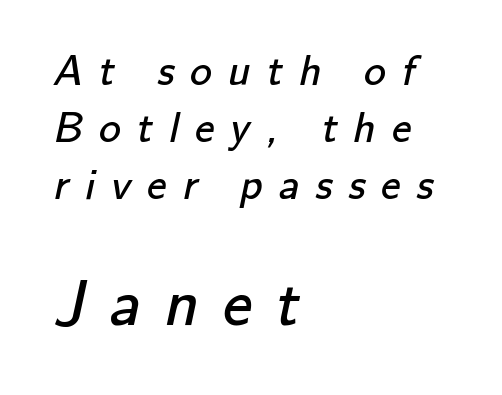
{"serif": "no", "bold": "no", "weight": "regular", "width": "normal", "stroke_contrast": "low", "x_height": "small", "monospaced": "no", "underline": "no", "align": "left", "line_spacing": "normal", "line_spacing_ratio": 1.29, "letter_spacing": "wide", "letter_spacing_em": 0.36, "larger_block": "second", "size_ratio": 1.5, "glyph_px": 66}
